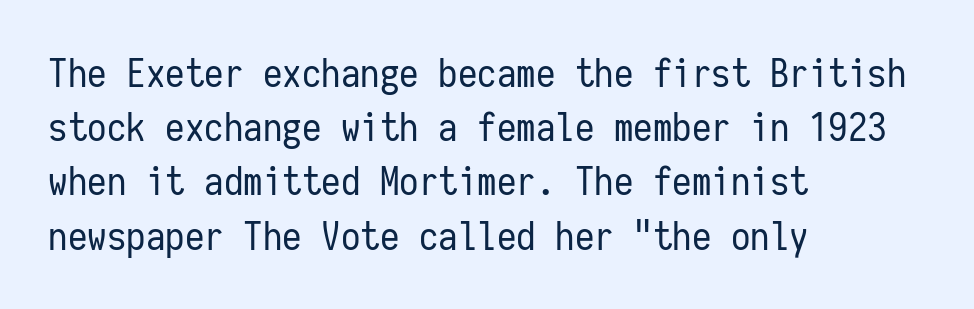
The image shows 39 px regular-weight, condensed sans-serif type, upright, monospaced; set left-aligned, normal line spacing (1.39x), normal letter spacing, not underlined; low stroke contrast and a medium x-height.
